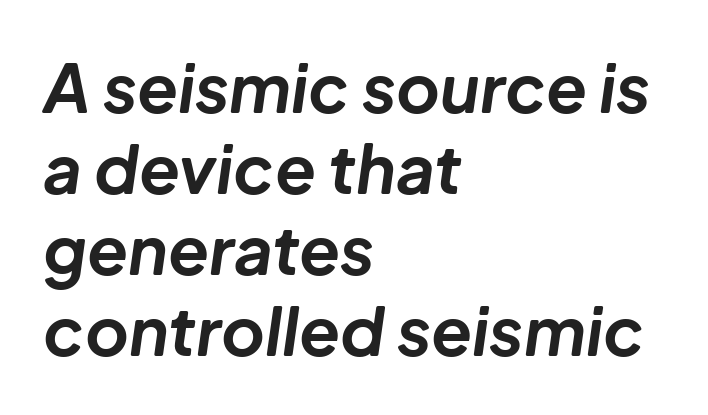
Compared with an ordinary text face, these strokes are far heavier — a full bold. Plain, unruled lines of type. Slant detected: the letters are inclined. In terms of letterspacing, this is plain default setting.
